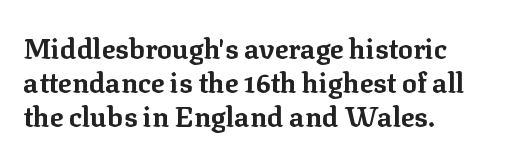
The image shows 28 px bold serif type, upright; set left-aligned, line spacing 1.22x, normal letter spacing, not underlined; low stroke contrast and a medium x-height.
